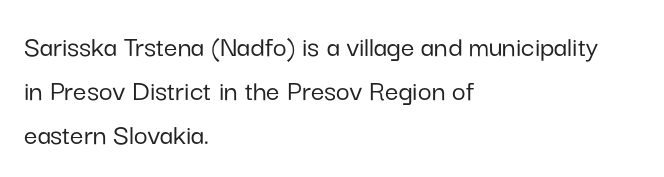
The letterforms sit shoulder to shoulder at normal distance. Is there any slant? The stems are plumb. Each row of text sits above clean, open space. Does the copy run flush right? No — it runs flush left. Regarding leading, the lines here are spaced in the standard way.
